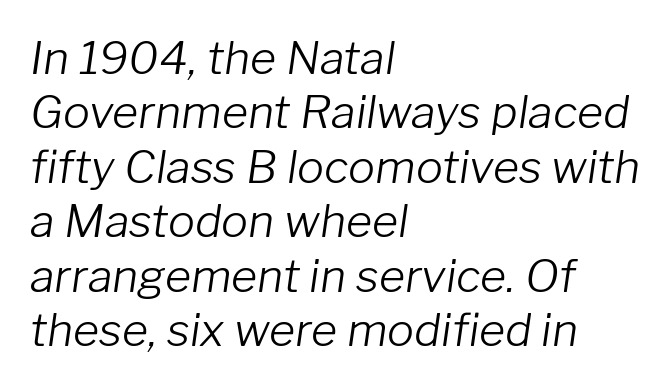
The image shows 45 px light type, italic (leaning right); set left-aligned, line spacing 1.21x, normal letter spacing, not underlined; low stroke contrast and a medium x-height.
